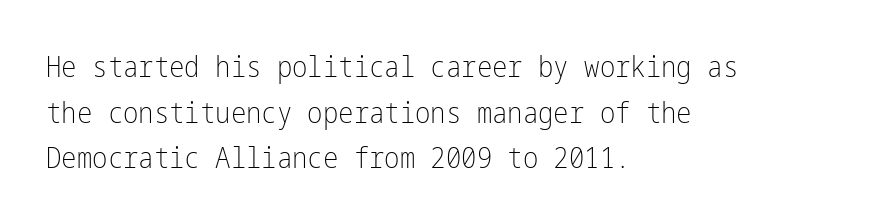
Q: Is the text bold? A: No.
Q: Is the text italic (slanted)? A: No, it is upright.
Q: Is the typeface a serif or a sans-serif typeface? A: Sans-serif.
Q: Is the text underlined? A: No.
Q: How is the paragraph aligned? A: Left-aligned.
Q: Is the spacing between letters normal or unusually wide? A: Normal.
Q: Is the spacing between lines tight, normal or loose? A: Normal.
Q: Width (condensed, normal, or wide)? A: Condensed.
Q: Stroke contrast? A: Low.
Q: x-height? A: Medium.
